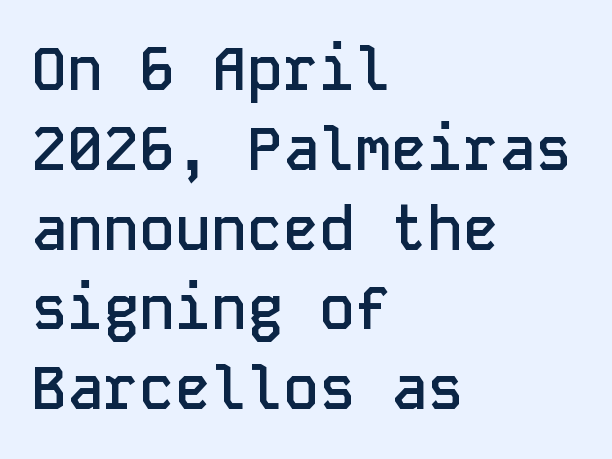
Check where the strokes stop: nothing finishes them off — pure sans. Every character here occupies the same horizontal width, giving the sample a typewriter-like rhythm. Each line starts at the same left margin while the right side varies. Unlike italic type, these characters show no tilt at all. The rows are spaced the way most documents space them. Each row of text sits above clean, open space.
